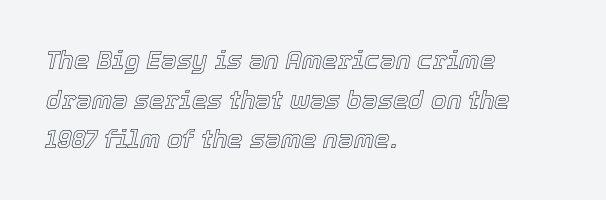
Is the letter spacing exaggerated? No — it looks like the ordinary default. These lines are set flush left with a ragged right edge. Whoever set this chose a conventional vertical rhythm. Underline: absent.
